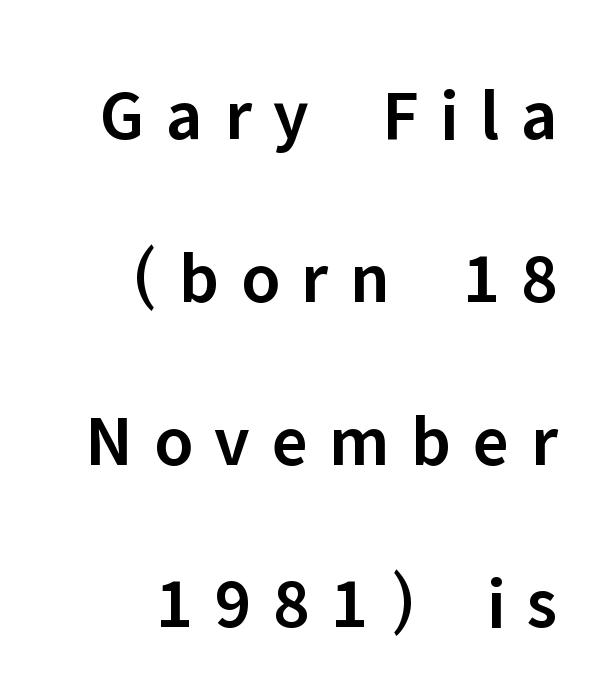
Q: Is the text bold? A: Semi-bold.
Q: Is the text italic (slanted)? A: No, it is upright.
Q: Is the typeface a serif or a sans-serif typeface? A: Sans-serif.
Q: Is the text underlined? A: No.
Q: How is the paragraph aligned? A: Right-aligned.
Q: Is the spacing between letters normal or unusually wide? A: Unusually wide.
Q: Is the spacing between lines tight, normal or loose? A: Loose.
Q: Width (condensed, normal, or wide)? A: Normal.
Q: Stroke contrast? A: Low.
Q: x-height? A: Medium.
Q: Monospaced? A: No.
